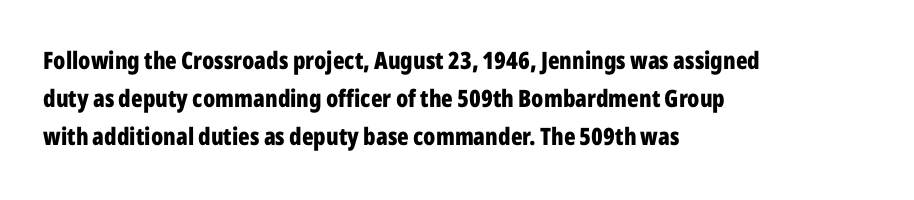
{"italic": "no", "bold": "yes", "underline": "no", "align": "left", "line_spacing": "normal", "line_spacing_ratio": 1.59, "letter_spacing": "normal", "letter_spacing_em": 0.0, "glyph_px": 24}
